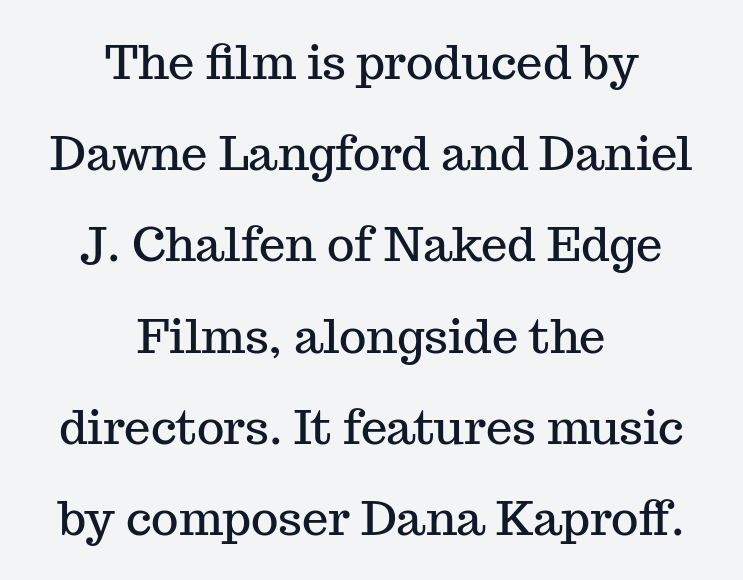
The text was rendered using a seriffed face with decorative stroke endings. This rendering features lettering with no underline. Where is the straight margin? There isn't one; the lines are centered. Nope, not italic — everything's standing straight.
